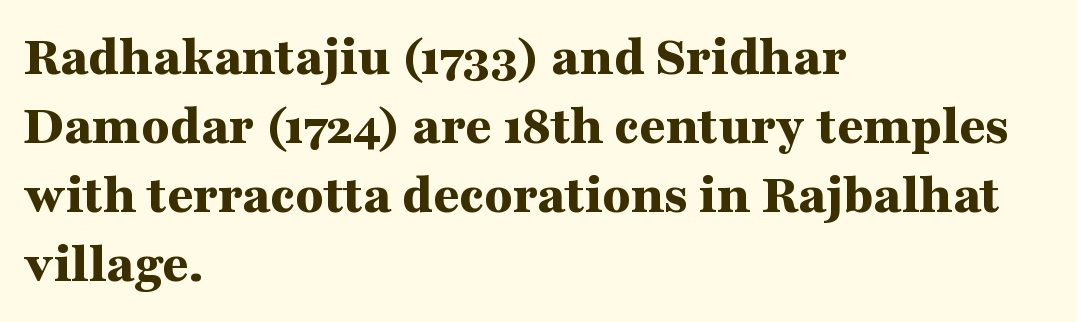
Q: Is the text bold? A: Yes.
Q: Is the text italic (slanted)? A: No, it is upright.
Q: Is the typeface a serif or a sans-serif typeface? A: Serif.
Q: Is the text underlined? A: No.
Q: How is the paragraph aligned? A: Left-aligned.
Q: Is the spacing between letters normal or unusually wide? A: Normal.
Q: Width (condensed, normal, or wide)? A: Wide.
Q: Stroke contrast? A: Medium.
Q: x-height? A: Medium.
Q: Monospaced? A: No.
